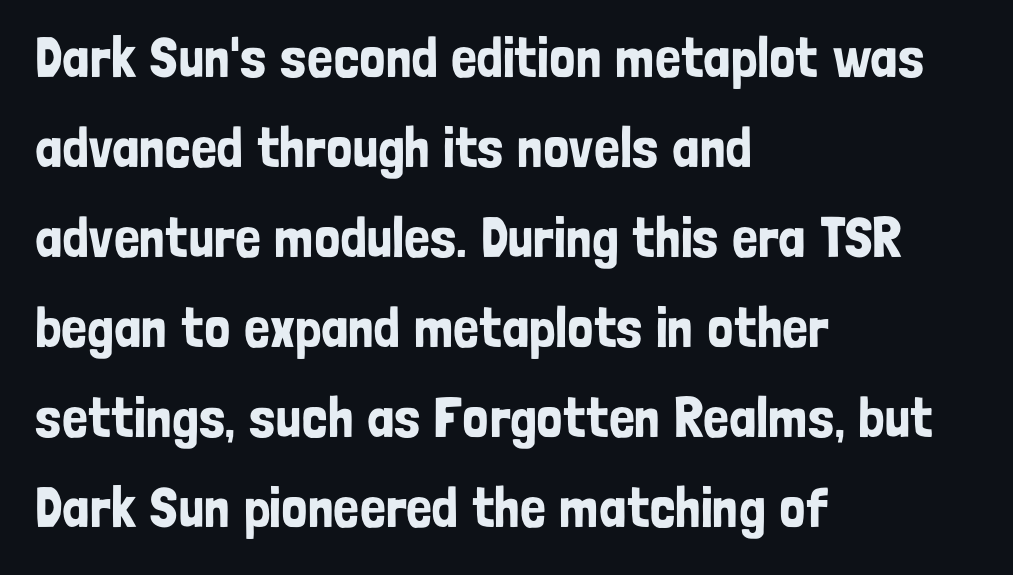
Character widths vary here, with narrow letters taking less room than wide ones. Quick note: interline space is typical. Type style note: lacks serifs. The strip under each line holds only bare page.
